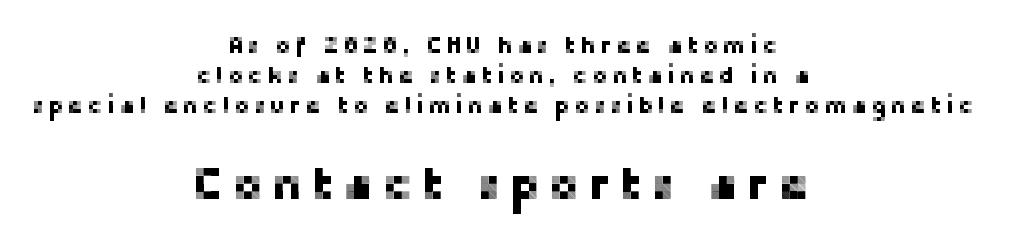
{"serif": "no", "italic": "no", "width": "normal", "stroke_contrast": "low", "x_height": "medium", "monospaced": "no", "underline": "no", "align": "center", "line_spacing": "normal", "line_spacing_ratio": 1.31, "larger_block": "second", "size_ratio": 2.0, "glyph_px": 46}
